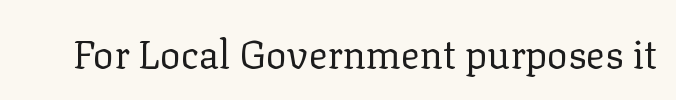
Q: Is the text bold? A: No.
Q: Is the text italic (slanted)? A: No, it is upright.
Q: Is the typeface a serif or a sans-serif typeface? A: Serif.
Q: Is the text underlined? A: No.
Q: Is the spacing between letters normal or unusually wide? A: Normal.
Q: Width (condensed, normal, or wide)? A: Normal.
Q: Stroke contrast? A: Low.
Q: x-height? A: Medium.
Q: Monospaced? A: No.
